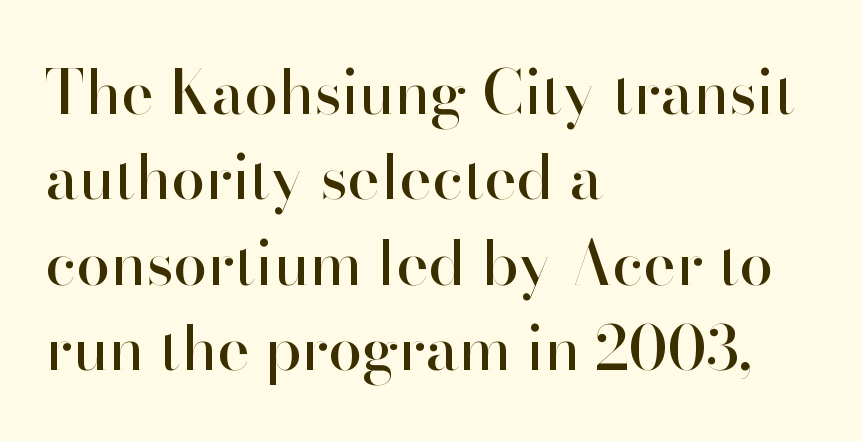
The image shows 61 px sans-serif type, upright; set left-aligned, normal line spacing (1.4x), normal letter spacing, not underlined; high stroke contrast and a small x-height.
